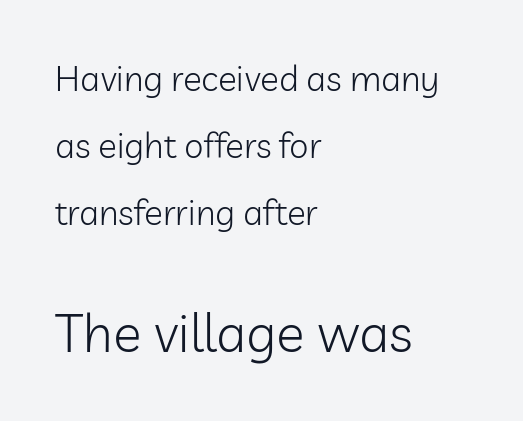
You get the small type first, then a jump to larger type. Does the copy run flush right? No — it runs flush left. These lines are rendered in a variable-pitch font. Honestly, the rows look like they've been pulled way apart.
